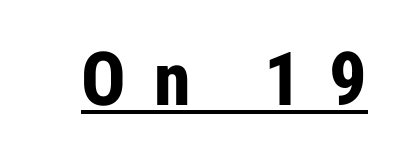
Q: Is the text bold? A: Yes.
Q: Is the text italic (slanted)? A: No, it is upright.
Q: Is the typeface a serif or a sans-serif typeface? A: Sans-serif.
Q: Is the text underlined? A: Yes.
Q: Is the spacing between letters normal or unusually wide? A: Unusually wide.
Q: Width (condensed, normal, or wide)? A: Condensed.
Q: Stroke contrast? A: Low.
Q: x-height? A: Medium.
Q: Monospaced? A: No.
